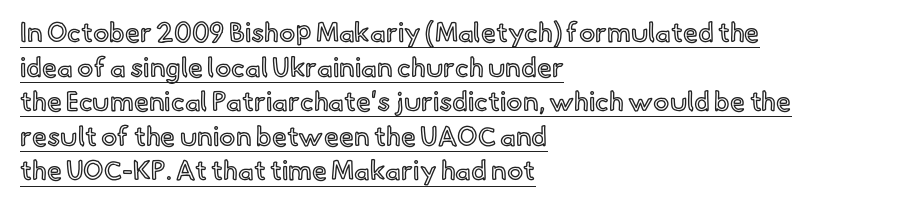
{"italic": "no", "underline": "yes", "align": "left", "line_spacing": "normal", "line_spacing_ratio": 1.28, "letter_spacing": "normal", "letter_spacing_em": 0.0, "glyph_px": 27}
